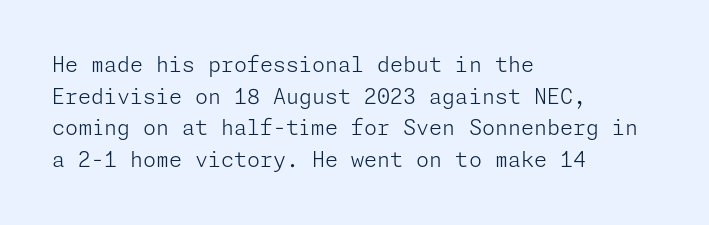
Style check: upright. Leftover space on each line is placed entirely after the last word. The rows are spaced the way most documents space them. The font is comparable to plain body text, perhaps lighter. Honestly, there is no underline to notice here at all. Nobody touched the tracking dial on this one.
